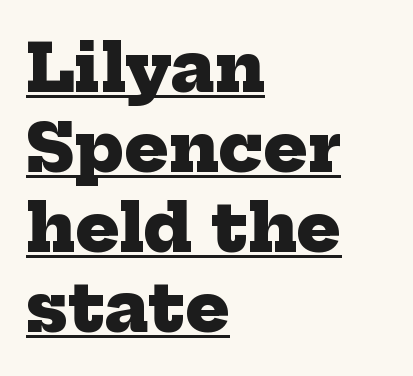
{"serif": "yes", "bold": "yes", "weight": "heavy", "width": "normal", "stroke_contrast": "low", "x_height": "medium", "monospaced": "no", "underline": "yes", "align": "left", "line_spacing_ratio": 1.21, "letter_spacing": "normal", "letter_spacing_em": 0.0, "glyph_px": 66}
